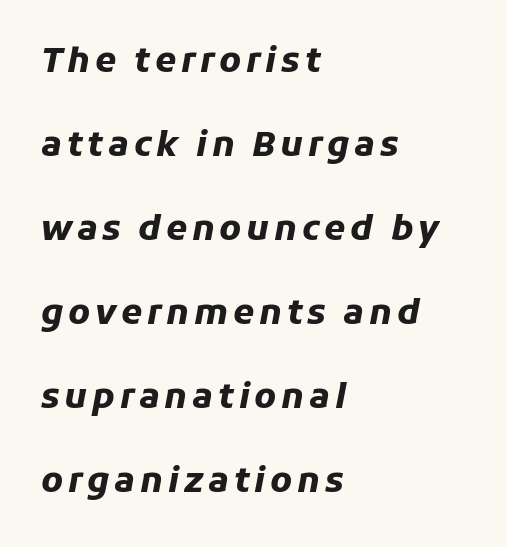
A bare baseline throughout the passage. The vertical gap from one line to the next is large. Slanted lettering throughout. The passage is arranged the way most books set body copy — flush left. Pretty heavy lettering here — definitely bold. This sample has the flowing, uneven cadence of proportional lettering.
